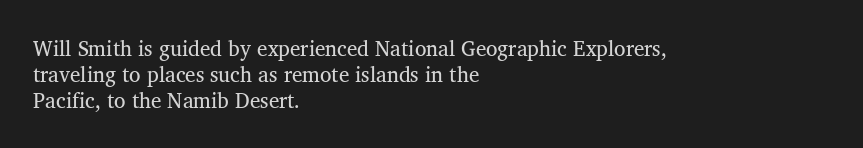
The image shows 21 px text type; set left-aligned, line spacing 1.24x, normal letter spacing, not underlined.
